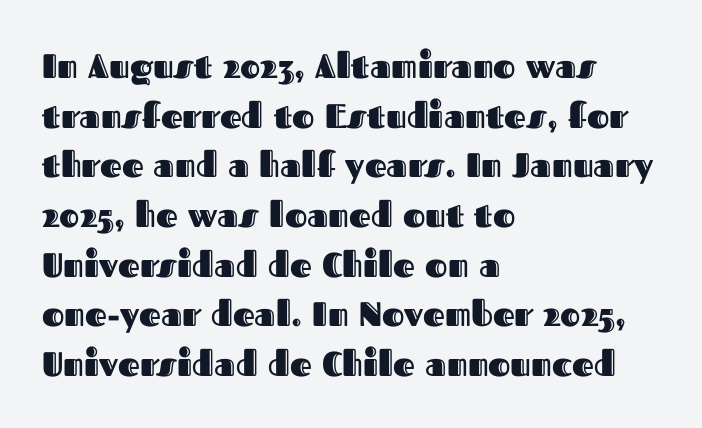
Visually the block forms a straight wall on the left and a jagged coastline on the right. This sample uses an upright cut, with every glyph sitting square on the baseline. Look at the tracking — it's just the regular setting, nothing added. The letters advance in unequal steps, a hallmark of proportional type.
